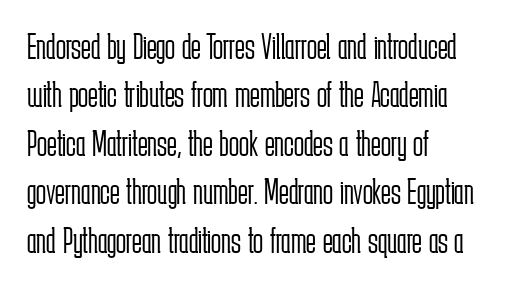
The image shows 37 px light, condensed sans-serif type, upright; set left-aligned, normal line spacing (1.31x), normal letter spacing, not underlined; low stroke contrast and a medium x-height.
